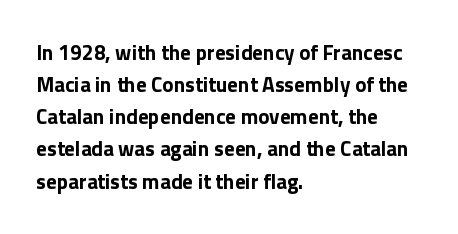
Tracking value appears to be zero — textbook default spacing. Is the type bold? Yes — the strokes are clearly thick and heavy. The block of text has a typical density, with ordinary space between rows. The rag falls on the right side of this text block. Words float on clear page, feet unadorned.
